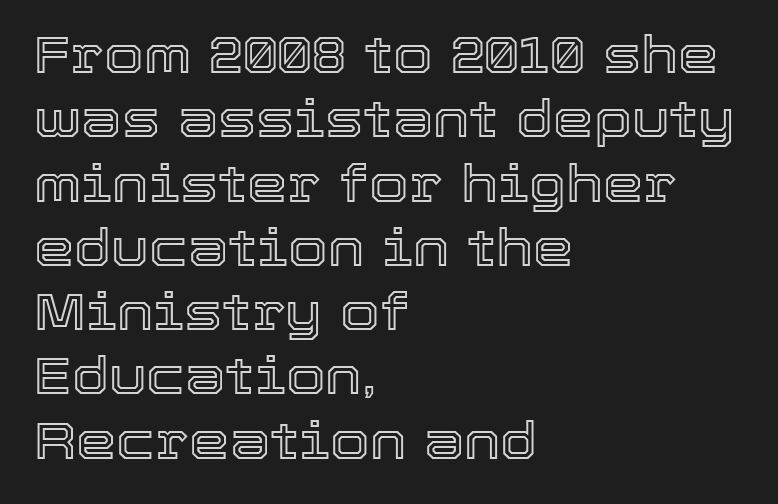
In terms of posture, this sample is upright. Line spacing here is normal. Observe the ordinary spacing: letters are neighbours, not strangers. Where is the straight margin? On the left. Nobody drew a line under any word here.
